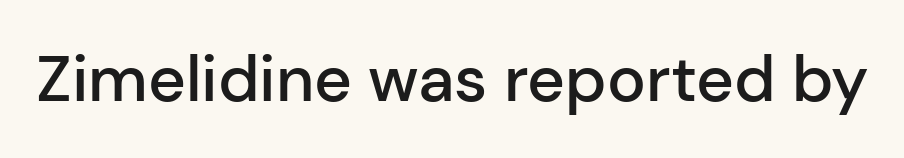
Heft: intermediate — a semibold. Upright lettering throughout. The passage shown is typed in a proportional face where columns would drift. The horizontal fit of the characters is conventional and even. Honestly, there is no underline to notice here at all. Unlike a traditional serif, this face leaves its strokes unadorned.
